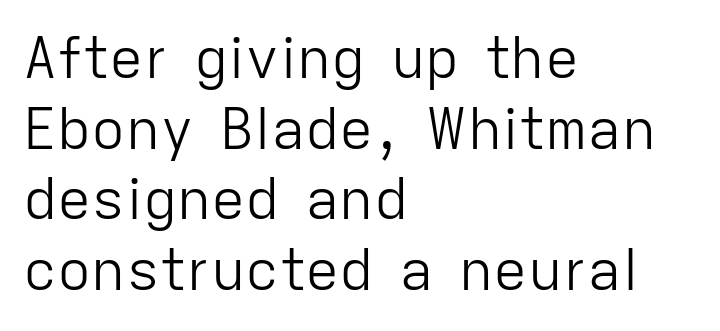
The image shows 57 px light sans-serif type, upright; set left-aligned, line spacing 1.24x, normal letter spacing, not underlined; low stroke contrast and a medium x-height.
